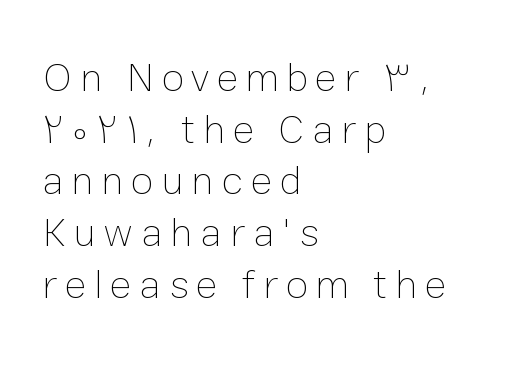
The image shows 41 px thin type, upright; set left-aligned, normal line spacing (1.26x), not underlined; low stroke contrast and a medium x-height.
